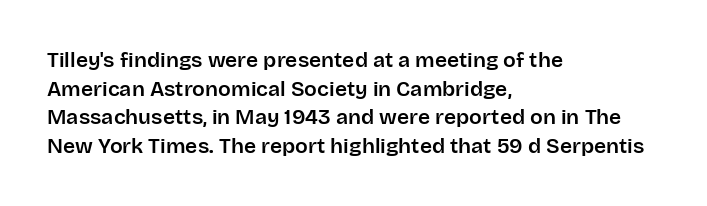
The image shows 21 px text type, upright; set left-aligned, normal line spacing (1.36x), normal letter spacing, not underlined.
